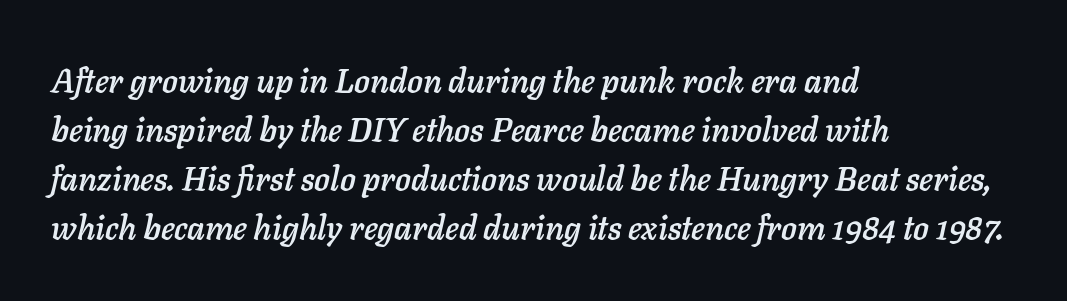
The image shows 33 px text type, italic (leaning right); set left-aligned, normal line spacing (1.48x), normal letter spacing, not underlined; low stroke contrast and a medium x-height.
